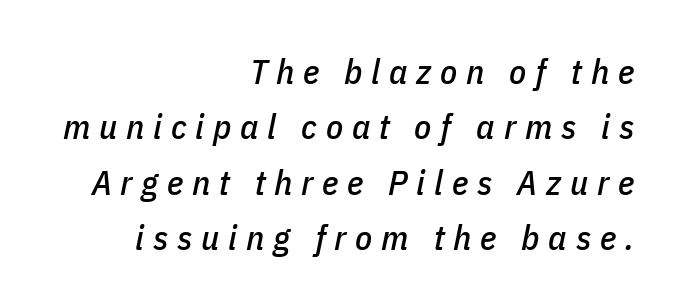
{"italic": "yes", "lean": "right", "slant_degrees": 11, "width": "condensed", "stroke_contrast": "low", "x_height": "medium", "monospaced": "no", "underline": "no", "align": "right", "line_spacing": "normal", "line_spacing_ratio": 1.58, "letter_spacing": "wide", "letter_spacing_em": 0.25, "glyph_px": 35}
